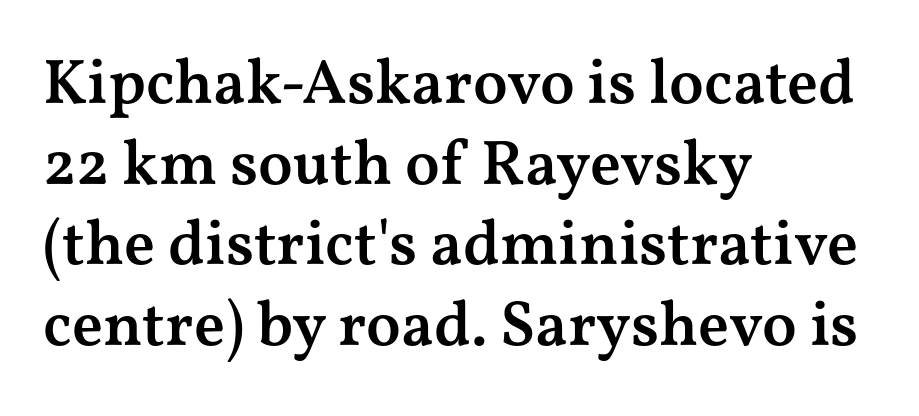
{"serif": "yes", "italic": "no", "bold": "semi", "weight": "semibold", "width": "wide", "stroke_contrast": "medium", "x_height": "medium", "monospaced": "no", "underline": "no", "align": "left", "line_spacing": "normal", "line_spacing_ratio": 1.28, "letter_spacing": "normal", "letter_spacing_em": 0.0, "glyph_px": 63}
